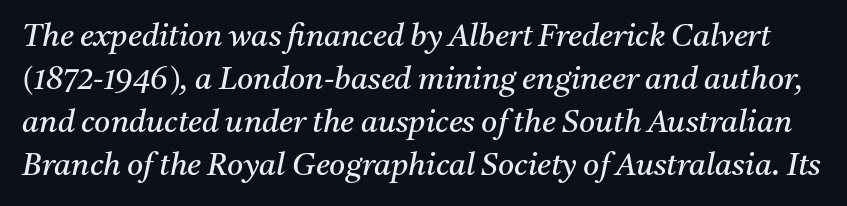
Spacing verdict: proportional, widths tailored to each character. A typesetter would call this zero additional tracking. The typesetting does not lean heavy: it is not bold. What kind of face is this? One with serifs.
